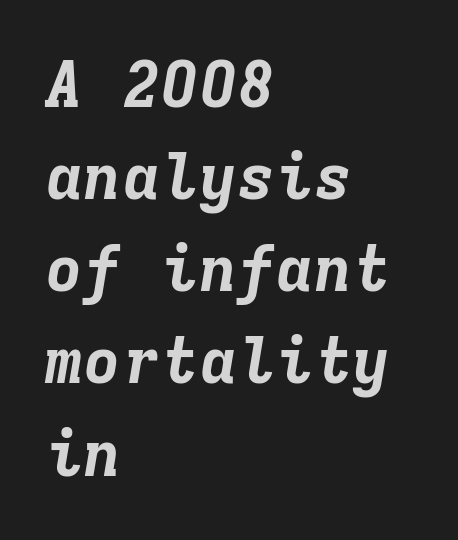
Q: Is the text bold? A: Yes.
Q: Is the text italic (slanted)? A: Yes, it leans right by about 9 degrees.
Q: Is the text underlined? A: No.
Q: How is the paragraph aligned? A: Left-aligned.
Q: Is the spacing between letters normal or unusually wide? A: Normal.
Q: Is the spacing between lines tight, normal or loose? A: Normal.
Q: Width (condensed, normal, or wide)? A: Normal.
Q: Stroke contrast? A: Low.
Q: x-height? A: Medium.
Q: Monospaced? A: Yes.
